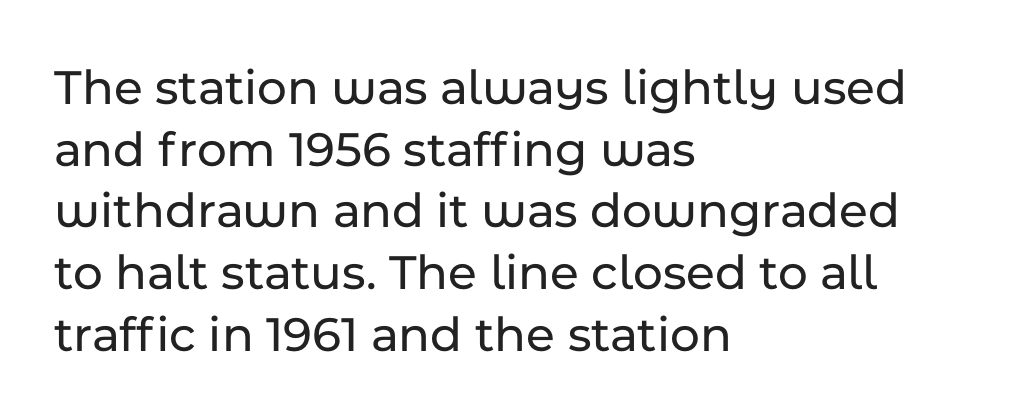
This sample has the flowing, uneven cadence of proportional lettering. The letters carry no serifs — their stems end cleanly without finishing strokes. The typesetter chose a ragged-right arrangement here. Do the letters lean? They stand straight. Spacing between characters is what you'd get straight out of the box.
